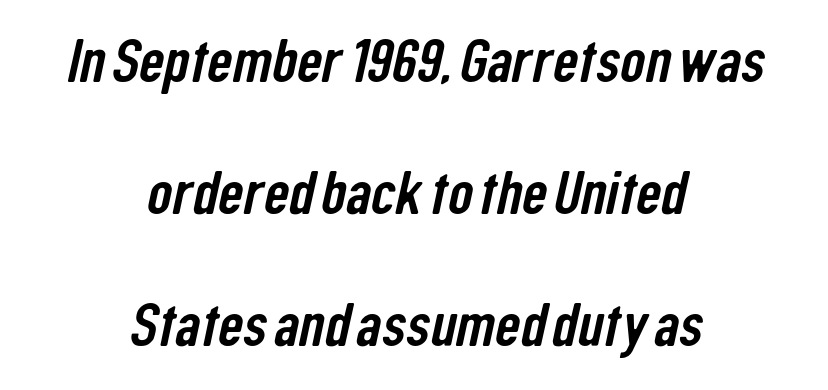
The image shows 62 px condensed sans-serif type; set centered, loose line spacing (2.13x), normal letter spacing, not underlined; low stroke contrast and a medium x-height.
